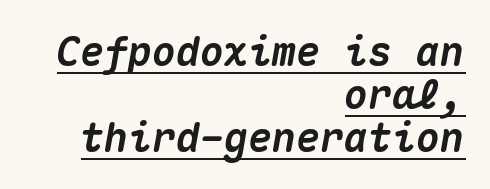
The image shows 40 px heavy type, italic (leaning right), monospaced; set right-aligned, tight line spacing (1.07x), normal letter spacing, underlined; medium stroke contrast and a medium x-height.
